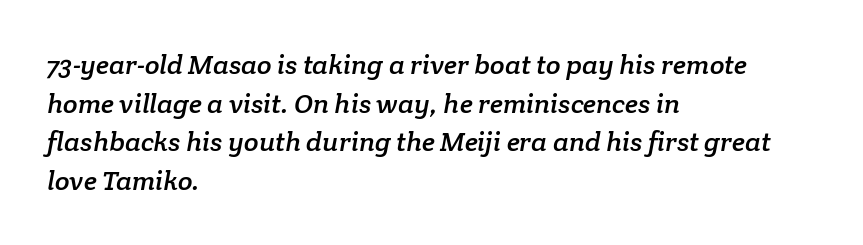
Check the space under the baseline: it is left empty. Alignment: flush left. Default kerning and tracking; the words read as compact shapes. One glance says typical: line gaps are just what's usual.
